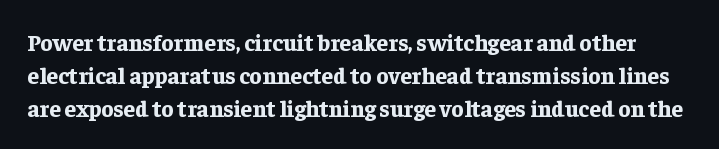
Is there any slant? The stems are plumb. Bold? Absolutely — the strokes are thick and heavy. Compared with typical body copy, the letter spacing here is the same. Bare-footed words on every line. Does the leading feel generous? No, just average.
